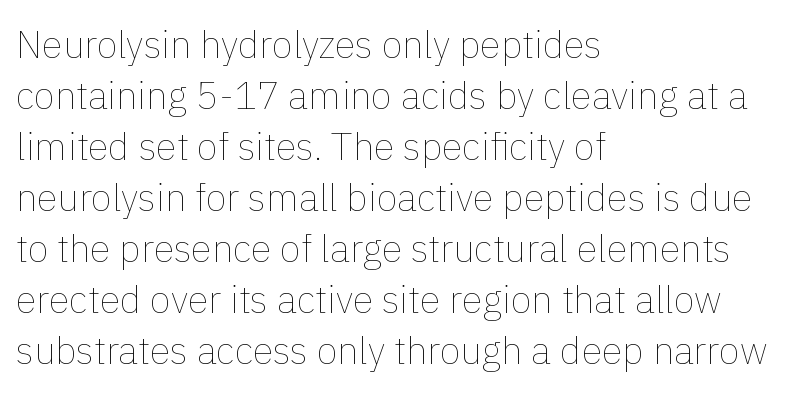
The image shows 38 px thin type, upright; set left-aligned, normal line spacing (1.34x), normal letter spacing, not underlined; low stroke contrast and a medium x-height.
